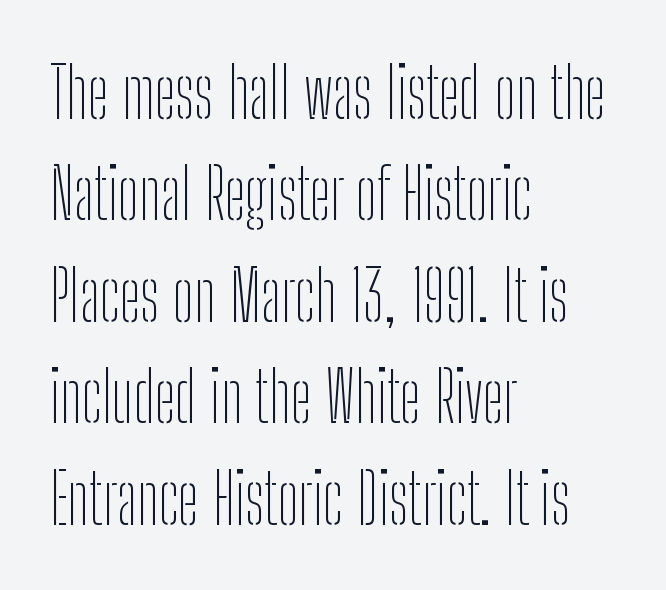
Q: Is the text bold? A: No.
Q: Is the text italic (slanted)? A: No, it is upright.
Q: Is the typeface a serif or a sans-serif typeface? A: Sans-serif.
Q: Is the text underlined? A: No.
Q: How is the paragraph aligned? A: Left-aligned.
Q: Is the spacing between letters normal or unusually wide? A: Normal.
Q: Is the spacing between lines tight, normal or loose? A: Normal.
Q: Width (condensed, normal, or wide)? A: Condensed.
Q: Stroke contrast? A: Low.
Q: x-height? A: Medium.
Q: Monospaced? A: No.
